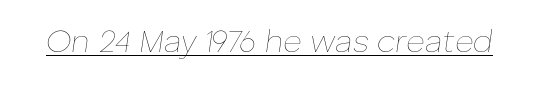
Q: Is the text bold? A: No.
Q: Is the text italic (slanted)? A: Yes, it leans right by about 8 degrees.
Q: Is the text underlined? A: Yes.
Q: Is the spacing between letters normal or unusually wide? A: Normal.
Q: Width (condensed, normal, or wide)? A: Normal.
Q: Stroke contrast? A: Low.
Q: x-height? A: Medium.
Q: Monospaced? A: No.
